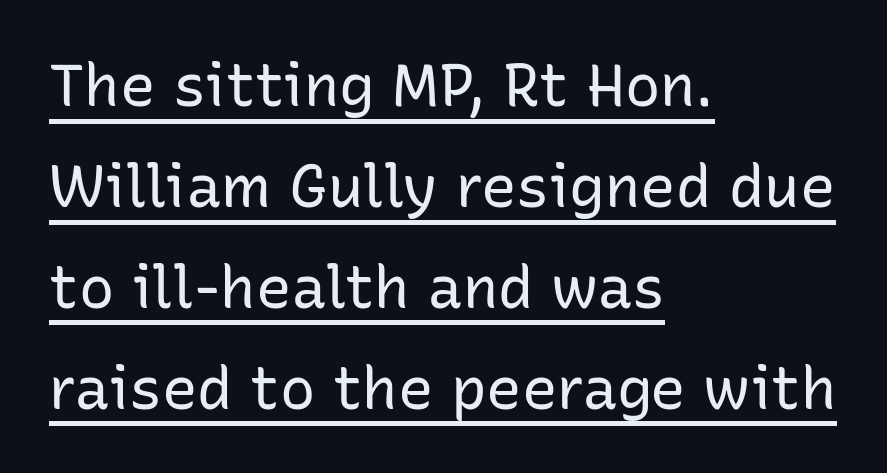
The image shows 59 px regular-weight sans-serif type, upright; set left-aligned, line spacing 1.71x, normal letter spacing, underlined; low stroke contrast and a medium x-height.
